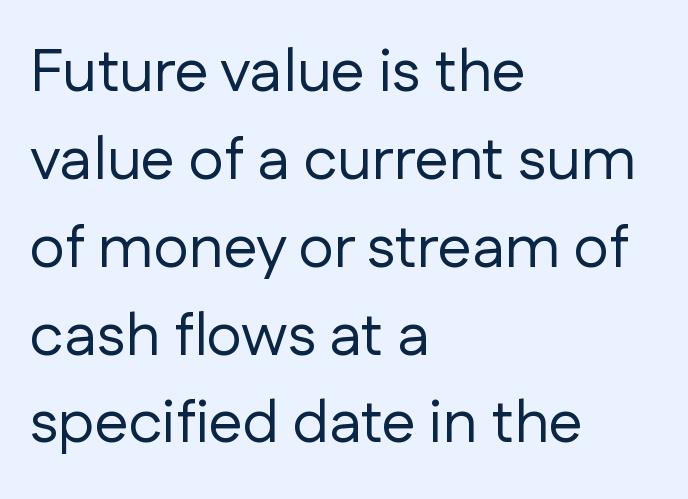
{"serif": "no", "italic": "no", "bold": "no", "weight": "regular", "width": "normal", "stroke_contrast": "low", "x_height": "medium", "monospaced": "no", "underline": "no", "align": "left", "line_spacing": "normal", "line_spacing_ratio": 1.44, "letter_spacing": "normal", "letter_spacing_em": 0.0, "glyph_px": 61}
